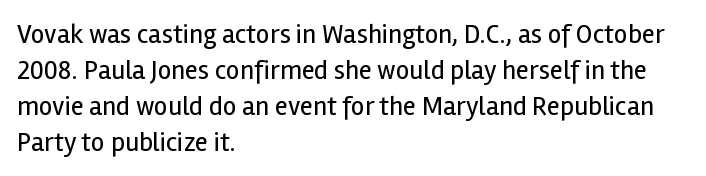
Q: Is the text bold? A: No.
Q: Is the text italic (slanted)? A: No, it is upright.
Q: Is the text underlined? A: No.
Q: How is the paragraph aligned? A: Left-aligned.
Q: Is the spacing between letters normal or unusually wide? A: Normal.
Q: Is the spacing between lines tight, normal or loose? A: Normal.
